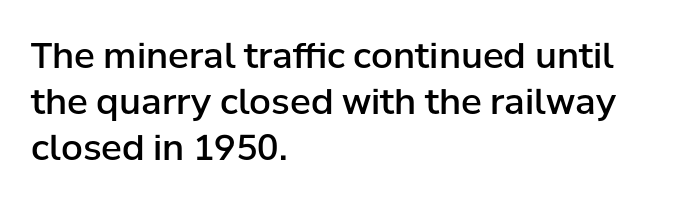
Which margin do the lines hug? The left one — the right edge is uneven. The passage shown has conventional tracking throughout. The letters stand straight up with perfectly vertical stems. As a designer I'd log this as weight 600, semibold. Spacing verdict: proportional, widths tailored to each character. The rows are spaced the way most documents space them.
